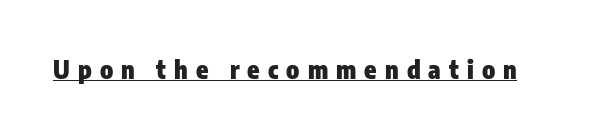
The image shows 25 px bold type, upright; set unusually wide letter spacing (+0.32 em), underlined.
